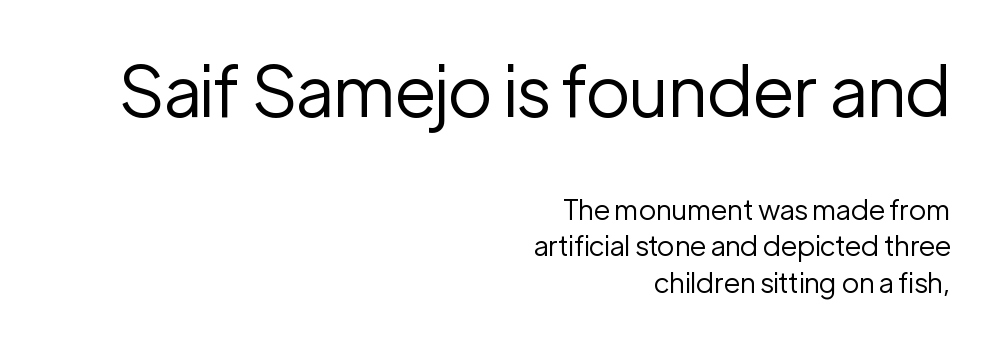
Q: Is the text bold? A: No.
Q: Is the text italic (slanted)? A: No, it is upright.
Q: Is the typeface a serif or a sans-serif typeface? A: Sans-serif.
Q: Is the text underlined? A: No.
Q: How is the paragraph aligned? A: Right-aligned.
Q: Is the spacing between letters normal or unusually wide? A: Normal.
Q: Is the spacing between lines tight, normal or loose? A: Normal.
Q: Which block of text is set in a larger size, the first (top) or the second (bottom)? A: The first (top) one.
Q: Width (condensed, normal, or wide)? A: Normal.
Q: Stroke contrast? A: Low.
Q: x-height? A: Medium.
Q: Monospaced? A: No.
